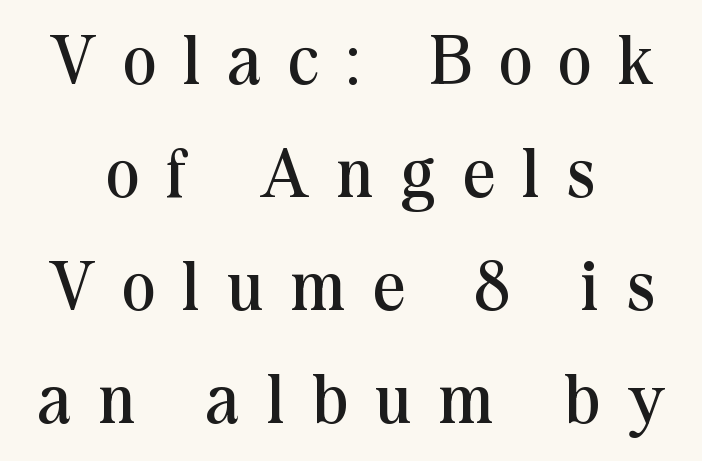
Has an underline been added? It has not. The typesetter chose a symmetrical, centered arrangement here. Loose tracking; the words dissolve into strings of separated letters. The characters display serif detailing at their extremities. Spacing verdict: proportional, widths tailored to each character. Summary of weight: not heavy and not bold.
